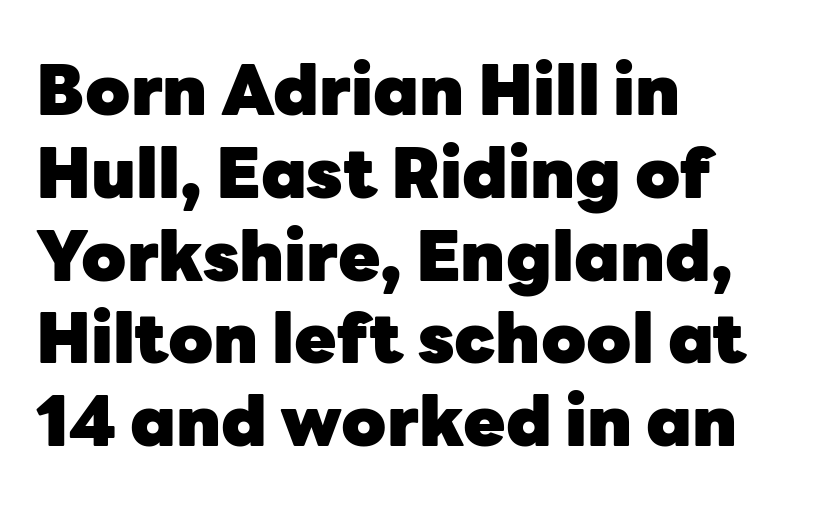
Q: Is the text bold? A: Yes.
Q: Is the text italic (slanted)? A: No, it is upright.
Q: Is the typeface a serif or a sans-serif typeface? A: Sans-serif.
Q: Is the text underlined? A: No.
Q: How is the paragraph aligned? A: Left-aligned.
Q: Is the spacing between letters normal or unusually wide? A: Normal.
Q: Width (condensed, normal, or wide)? A: Normal.
Q: Stroke contrast? A: Low.
Q: x-height? A: Medium.
Q: Monospaced? A: No.
